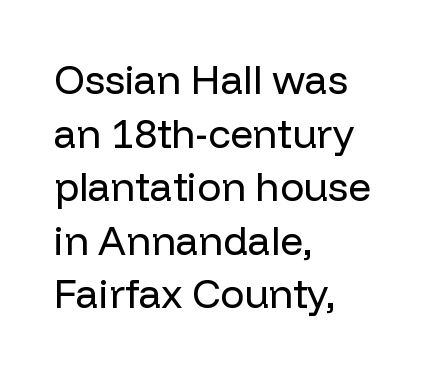
{"serif": "no", "italic": "no", "bold": "no", "weight": "regular", "width": "normal", "stroke_contrast": "low", "x_height": "medium", "monospaced": "no", "underline": "no", "align": "left", "line_spacing": "normal", "line_spacing_ratio": 1.34, "letter_spacing": "normal", "letter_spacing_em": 0.0, "glyph_px": 40}
